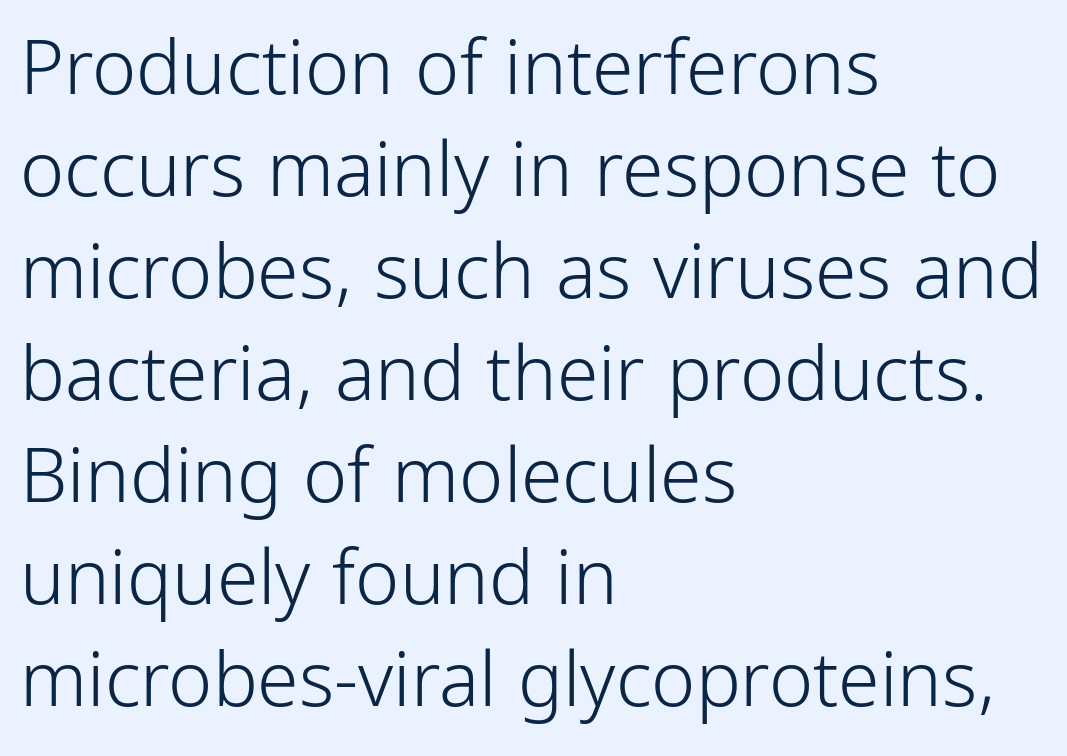
{"serif": "no", "italic": "no", "bold": "no", "weight": "light", "width": "condensed", "stroke_contrast": "low", "x_height": "medium", "monospaced": "no", "underline": "no", "align": "left", "line_spacing": "normal", "line_spacing_ratio": 1.36, "letter_spacing": "normal", "letter_spacing_em": 0.0, "glyph_px": 75}
